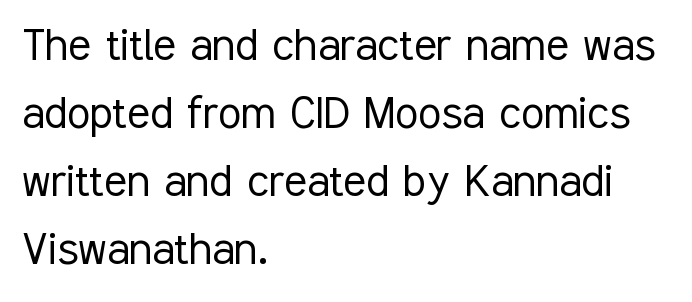
The image shows 53 px light, condensed sans-serif type, upright; set left-aligned, normal line spacing (1.28x), normal letter spacing, not underlined; low stroke contrast and a medium x-height.
